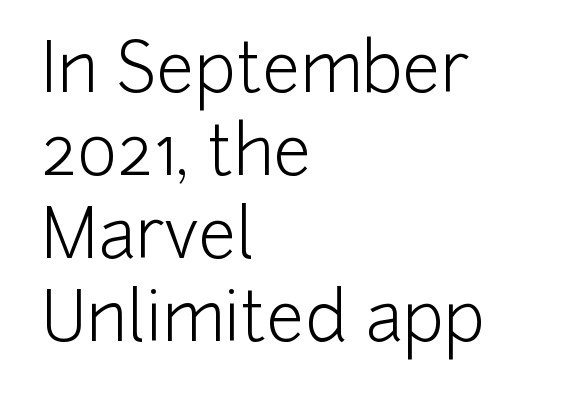
{"serif": "no", "italic": "no", "bold": "no", "weight": "light", "width": "normal", "stroke_contrast": "low", "x_height": "medium", "monospaced": "no", "underline": "no", "align": "left", "line_spacing_ratio": 1.22, "letter_spacing": "normal", "letter_spacing_em": 0.0, "glyph_px": 68}
